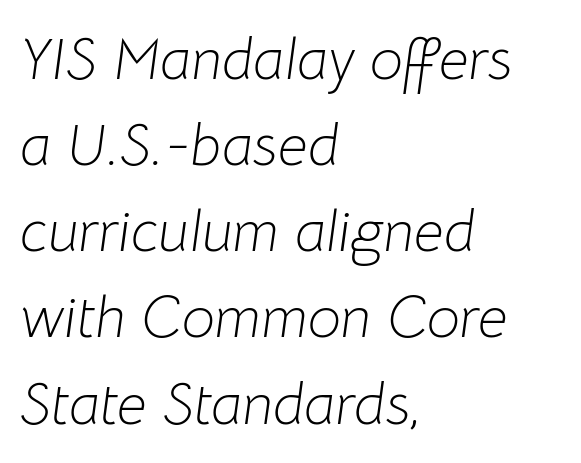
Q: Is the text bold? A: No.
Q: Is the text italic (slanted)? A: Yes, it leans right by about 8 degrees.
Q: Is the text underlined? A: No.
Q: How is the paragraph aligned? A: Left-aligned.
Q: Is the spacing between letters normal or unusually wide? A: Normal.
Q: Is the spacing between lines tight, normal or loose? A: Normal.
Q: Width (condensed, normal, or wide)? A: Normal.
Q: Stroke contrast? A: Low.
Q: x-height? A: Medium.
Q: Monospaced? A: No.
